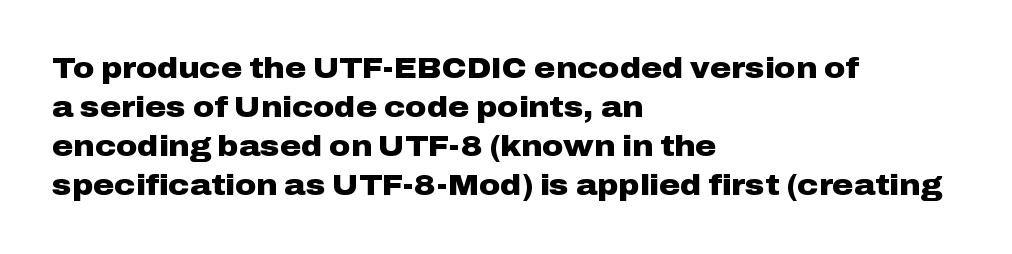
{"serif": "no", "italic": "no", "bold": "yes", "weight": "heavy", "width": "wide", "stroke_contrast": "low", "x_height": "medium", "monospaced": "no", "underline": "no", "align": "left", "line_spacing": "normal", "line_spacing_ratio": 1.34, "letter_spacing": "normal", "letter_spacing_em": 0.0, "glyph_px": 29}
